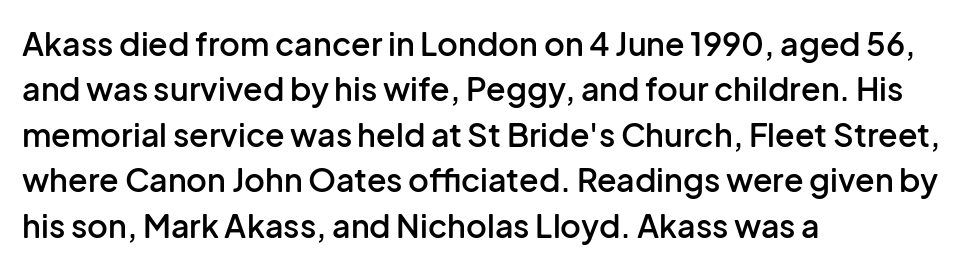
The image shows 32 px semibold sans-serif type, upright; set left-aligned, normal line spacing (1.42x), normal letter spacing, not underlined; low stroke contrast and a medium x-height.
